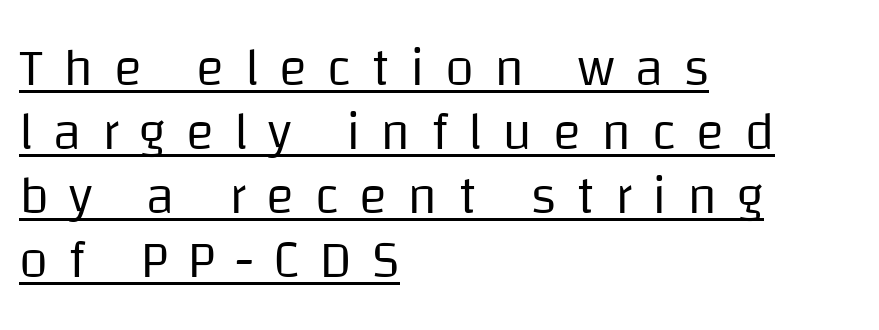
The rendering uses natural spacing where letterforms have individual widths. The lines in this sample share a left origin and differ only in where they stop. Weight: in the light-to-regular range. Inter-character spacing is expanded well beyond the font's built-in metrics. The typography opts for an upright posture over an oblique one. Quick note: underline on.
